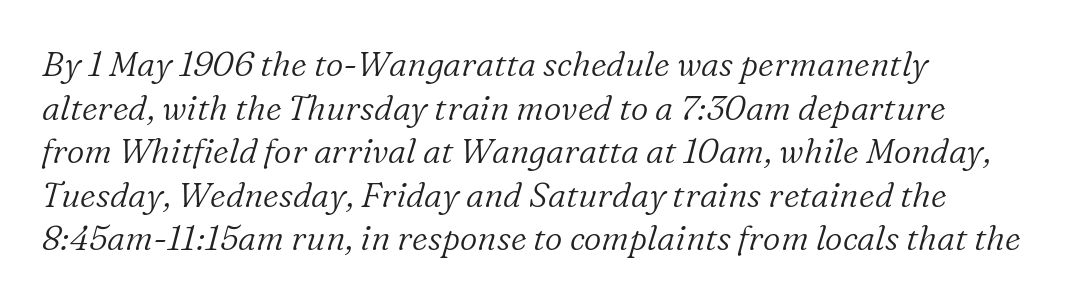
Caption: standard tracking, unaltered. Here the designer chose a conventional face with non-uniform glyph widths. Emphasis-style slanted type is in use. The letters look calm and open, with moderate or lighter stems. These lines are set flush left with a ragged right edge. This rendering employs a face with finishing strokes, i.e., a serif.
